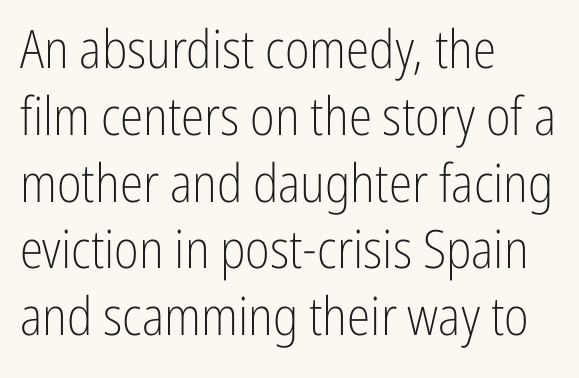
The image shows 53 px light, condensed sans-serif type, upright; set left-aligned, normal line spacing (1.26x), normal letter spacing, not underlined; low stroke contrast and a medium x-height.
